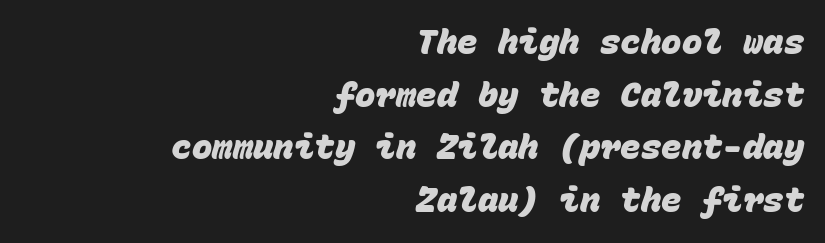
{"serif": "no", "bold": "yes", "weight": "heavy", "width": "normal", "stroke_contrast": "low", "x_height": "large", "monospaced": "yes", "underline": "no", "align": "right", "line_spacing": "normal", "line_spacing_ratio": 1.55, "letter_spacing": "normal", "letter_spacing_em": 0.0, "glyph_px": 34}
